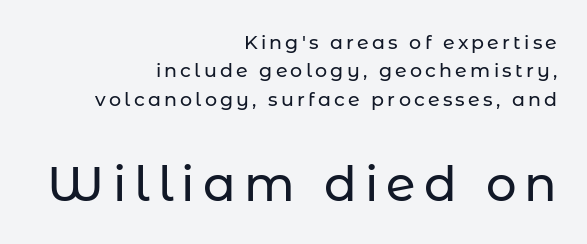
Q: Is the text italic (slanted)? A: No, it is upright.
Q: Is the typeface a serif or a sans-serif typeface? A: Sans-serif.
Q: Is the text underlined? A: No.
Q: How is the paragraph aligned? A: Right-aligned.
Q: Is the spacing between lines tight, normal or loose? A: Normal.
Q: Which block of text is set in a larger size, the first (top) or the second (bottom)? A: The second (bottom) one.
Q: Width (condensed, normal, or wide)? A: Normal.
Q: Stroke contrast? A: Low.
Q: x-height? A: Medium.
Q: Monospaced? A: No.
